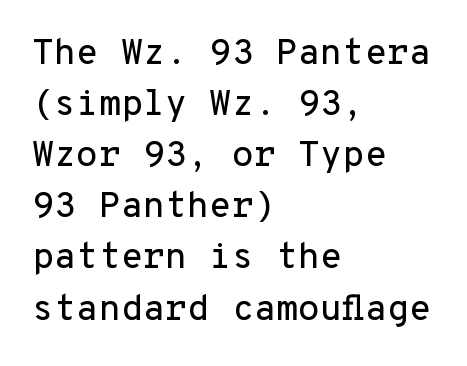
These lines stack with their left ends in a neat column. A typesetter would label this face a sans. Students, note that the glyphs here touch the page at normal intervals. This rendering features lettering with no underline. Does the leading feel generous? No, just average.
